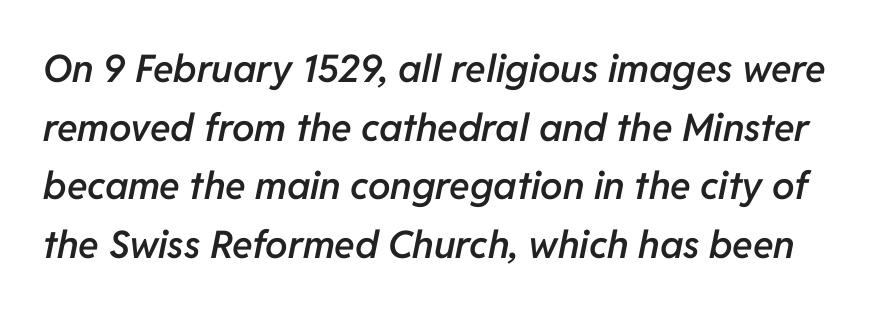
{"italic": "yes", "lean": "right", "slant_degrees": 11, "bold": "semi", "weight": "semibold", "width": "normal", "stroke_contrast": "low", "x_height": "medium", "monospaced": "no", "underline": "no", "line_spacing": "normal", "line_spacing_ratio": 1.54, "letter_spacing": "normal", "letter_spacing_em": 0.0, "glyph_px": 38}
